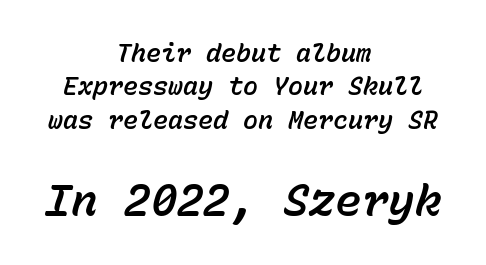
Every character here occupies the same horizontal width, giving the sample a typewriter-like rhythm. Baseline-to-baseline distance is the conventional proportion of letter height. Both edges are ragged and mirror each other, which tells us the setting is centered. Words float on clear page, feet unadorned. Italic? Definitely — the glyphs are oblique.
